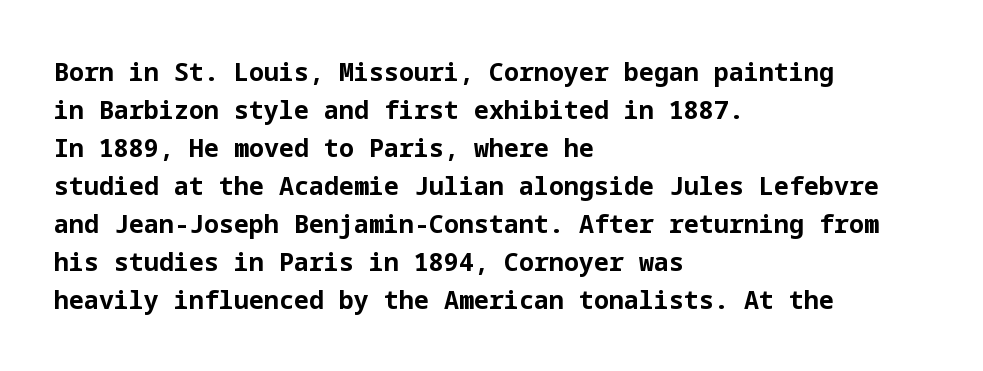
Q: Is the text bold? A: Yes.
Q: Is the text italic (slanted)? A: No, it is upright.
Q: Is the text underlined? A: No.
Q: How is the paragraph aligned? A: Left-aligned.
Q: Is the spacing between letters normal or unusually wide? A: Normal.
Q: Is the spacing between lines tight, normal or loose? A: Normal.
